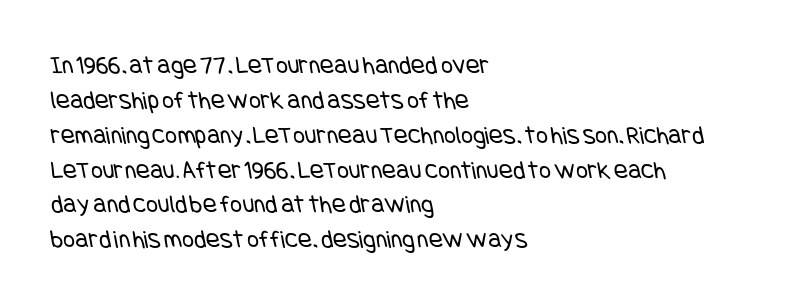
The gap between lines stays unmarked. Words appear dense and cohesive because spacing is normal. Is there much room between lines? A standard amount, neither cramped nor airy. The rag falls on the right side of this text block. Vertical stems look standard width or narrower in stroke.
